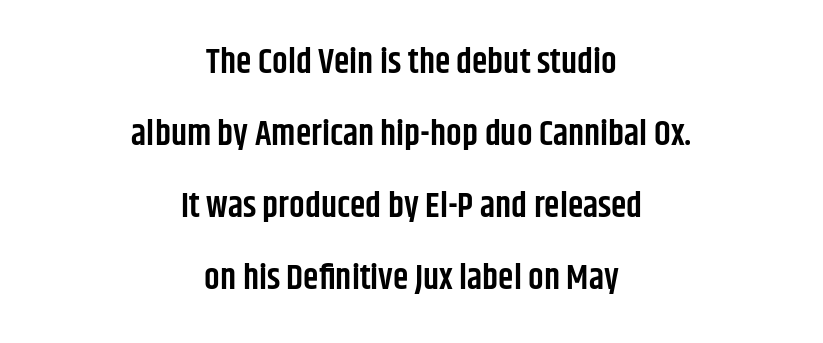
{"serif": "no", "italic": "no", "bold": "semi", "weight": "semibold", "width": "condensed", "stroke_contrast": "low", "x_height": "large", "monospaced": "no", "underline": "no", "align": "center", "line_spacing": "loose", "line_spacing_ratio": 2.06, "letter_spacing": "normal", "letter_spacing_em": 0.0, "glyph_px": 35}
